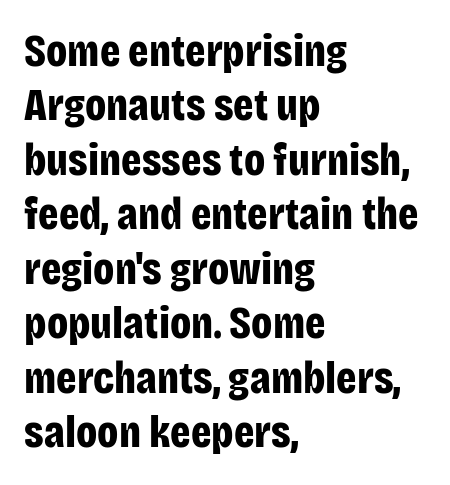
No feet cap the strokes, marking this as sans-serif type. Looks like regular typesetting: each glyph gets only the width it needs. Underline: absent. Typographic density is high because the face is bold.
